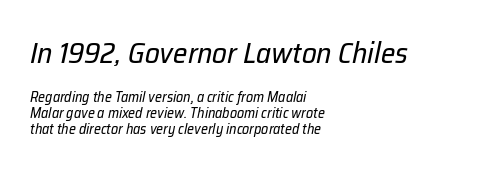
The image shows 29 px regular-weight type, italic (leaning right); set left-aligned, tight line spacing (1.13x), normal letter spacing, not underlined; the first (top) block is 2.07x larger; low stroke contrast and a medium x-height.
